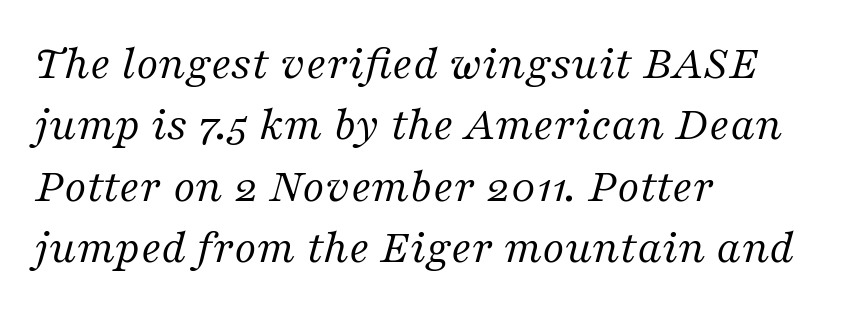
Bold? No — there's no thickening of the strokes. The lettering tilts uniformly, giving the passage an italic look. The characters display serif detailing at their extremities. Is this a fixed-width face? No — the glyphs have proportional, varying widths.
